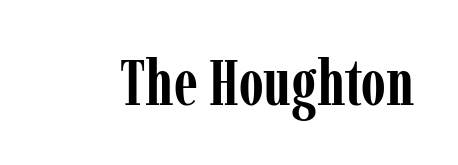
The image shows 64 px semibold, condensed serif type, upright; set normal letter spacing, not underlined; low stroke contrast and a medium x-height.
